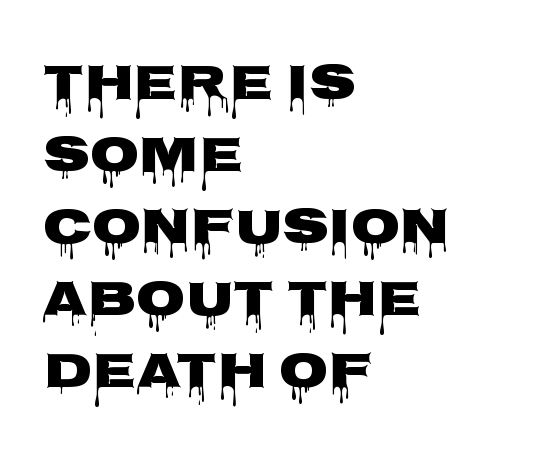
The image shows 51 px wide sans-serif type, upright; set left-aligned, normal line spacing (1.41x), normal letter spacing, not underlined; low stroke contrast and a large x-height.
